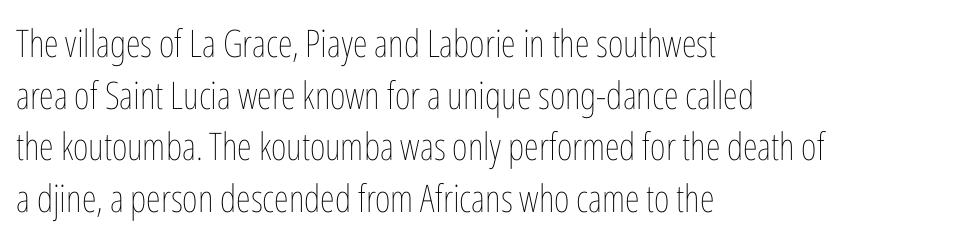
Here the designer chose a conventional face with non-uniform glyph widths. The baseline area is clear. Vertical stems look standard width or narrower in stroke. The axis of the letterforms is exactly vertical. Inter-character spacing is left at the font's built-in metrics.
